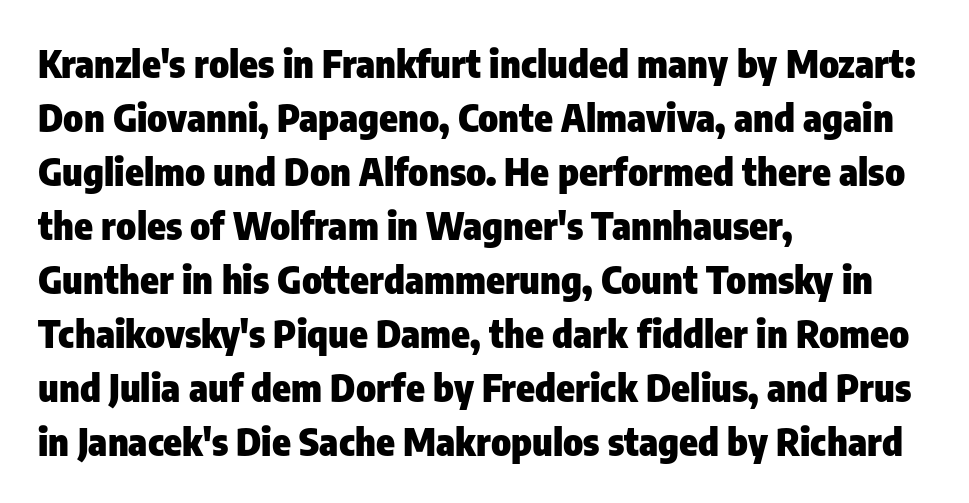
{"serif": "no", "italic": "no", "bold": "yes", "weight": "heavy", "width": "condensed", "stroke_contrast": "low", "x_height": "medium", "monospaced": "no", "underline": "no", "align": "left", "line_spacing": "normal", "line_spacing_ratio": 1.42, "letter_spacing": "normal", "letter_spacing_em": 0.0, "glyph_px": 38}
